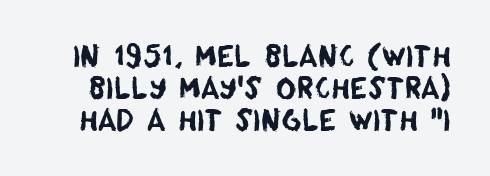
Nobody touched the tracking dial on this one. The line-height multiplier appears low, near solid setting. The letters advance in unequal steps, a hallmark of proportional type. Underlining? Definitely not there. Look at the bottom of the vertical strokes: they stop flat, with no serifs.
